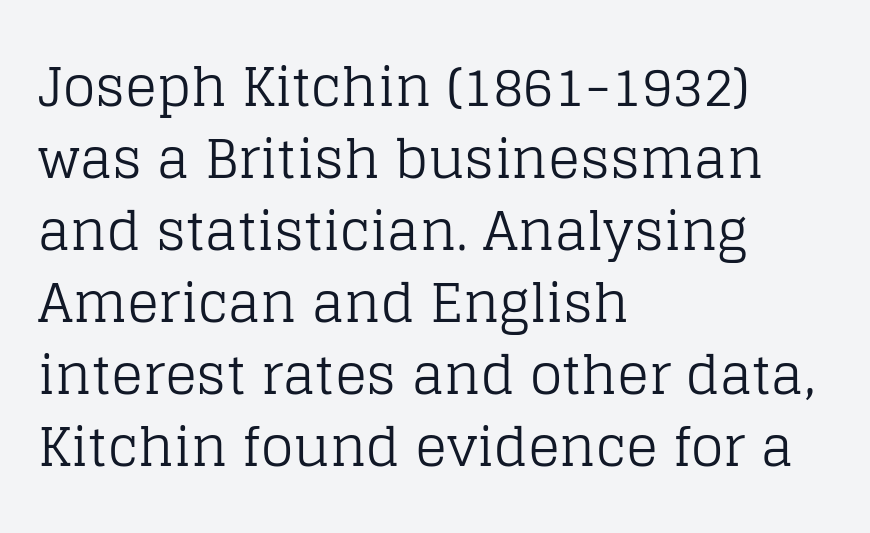
The image shows 53 px regular-weight serif type, upright; set left-aligned, normal line spacing (1.36x), normal letter spacing, not underlined; low stroke contrast and a large x-height.
